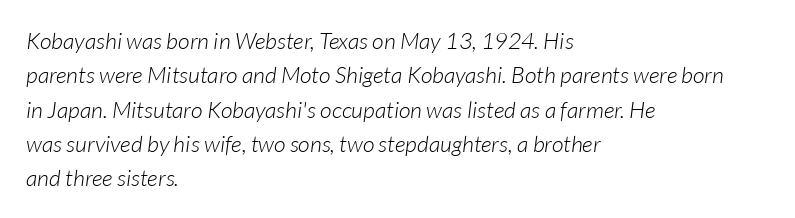
Q: Is the text bold? A: No.
Q: Is the text italic (slanted)? A: Yes, it leans right by about 7 degrees.
Q: Is the text underlined? A: No.
Q: How is the paragraph aligned? A: Left-aligned.
Q: Is the spacing between letters normal or unusually wide? A: Normal.
Q: Is the spacing between lines tight, normal or loose? A: Normal.
